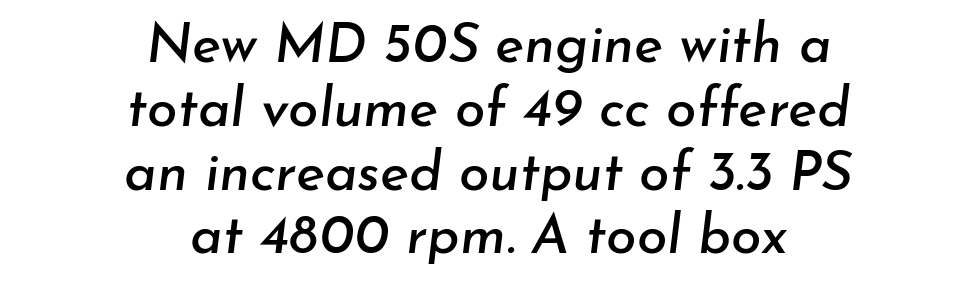
{"italic": "yes", "lean": "right", "slant_degrees": 7, "width": "normal", "stroke_contrast": "low", "x_height": "small", "monospaced": "no", "underline": "no", "align": "center", "line_spacing_ratio": 1.16, "letter_spacing": "normal", "letter_spacing_em": 0.0, "glyph_px": 55}
